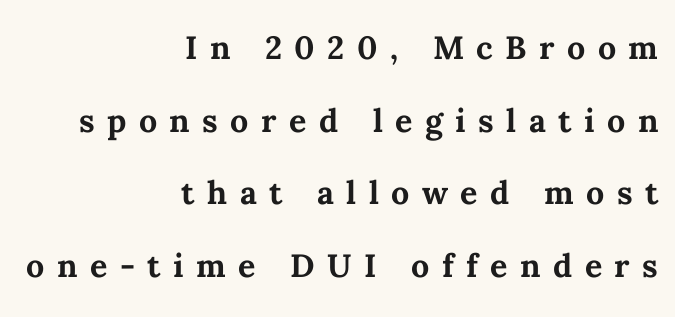
Q: Is the text bold? A: Yes.
Q: Is the text italic (slanted)? A: No, it is upright.
Q: Is the text underlined? A: No.
Q: How is the paragraph aligned? A: Right-aligned.
Q: Is the spacing between letters normal or unusually wide? A: Unusually wide.
Q: Is the spacing between lines tight, normal or loose? A: Normal.
Q: Width (condensed, normal, or wide)? A: Normal.
Q: Stroke contrast? A: Medium.
Q: x-height? A: Medium.
Q: Monospaced? A: No.
